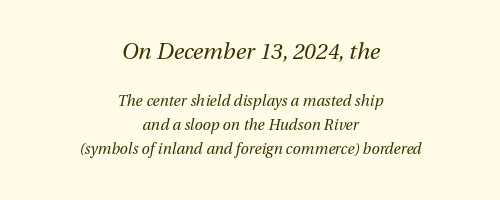
The image shows 22 px text type, italic (leaning right); set centered, normal line spacing (1.58x), normal letter spacing, not underlined; the first (top) block is 1.47x larger.
